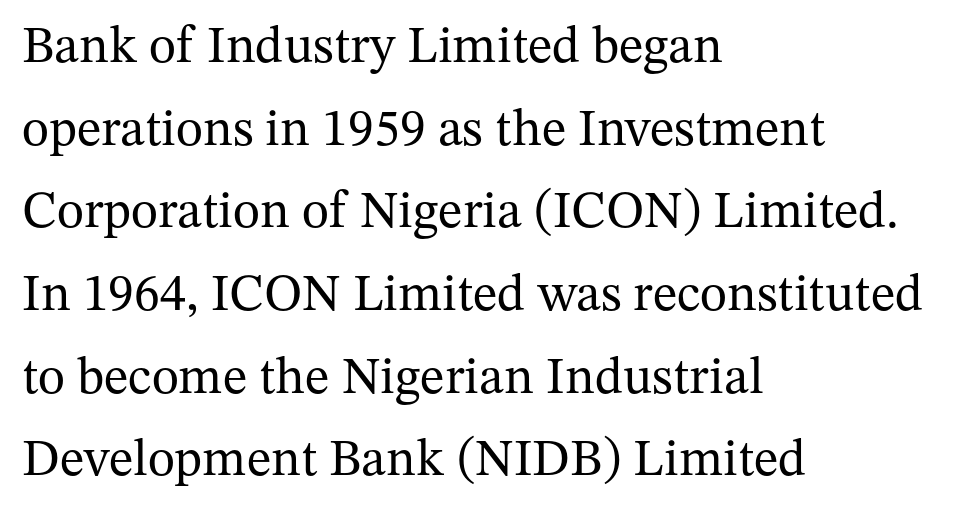
{"serif": "yes", "italic": "no", "bold": "no", "weight": "regular", "width": "normal", "stroke_contrast": "medium", "x_height": "medium", "monospaced": "no", "underline": "no", "align": "left", "line_spacing": "normal", "line_spacing_ratio": 1.59, "letter_spacing": "normal", "letter_spacing_em": 0.0, "glyph_px": 52}
